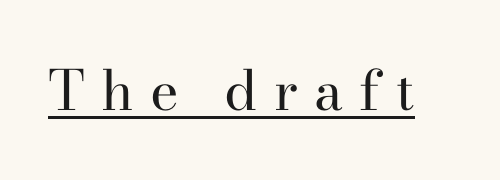
The image shows 55 px regular-weight serif type, upright; set unusually wide letter spacing (+0.29 em), underlined; high stroke contrast and a small x-height.
